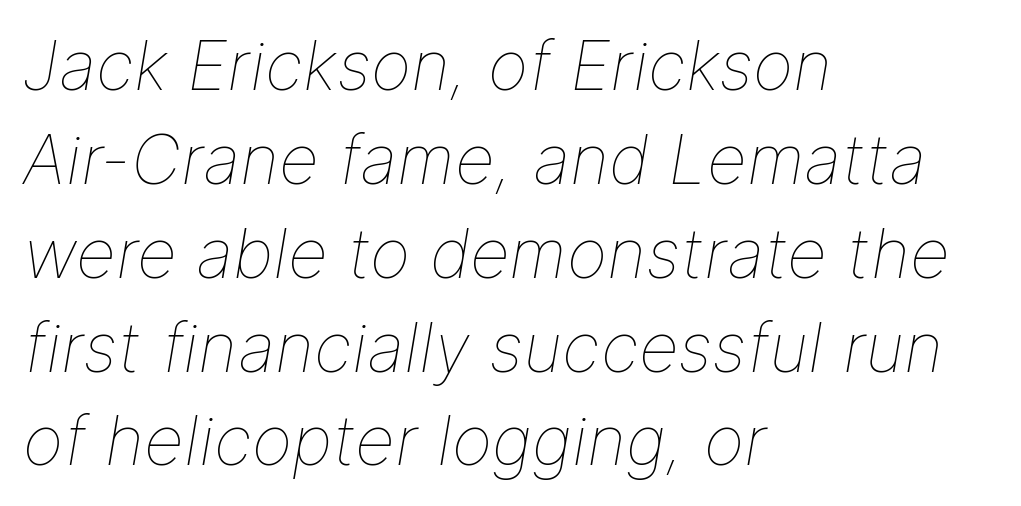
{"italic": "yes", "lean": "right", "slant_degrees": 9, "bold": "no", "weight": "thin", "width": "normal", "stroke_contrast": "low", "x_height": "medium", "monospaced": "no", "underline": "no", "align": "left", "line_spacing": "normal", "line_spacing_ratio": 1.36, "letter_spacing": "normal", "letter_spacing_em": 0.0, "glyph_px": 69}
